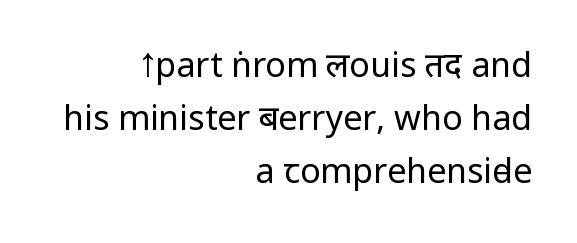
The space between consecutive lines is moderate. In terms of letterform style, serifs are entirely absent. You can tell it's not italic because the verticals are truly vertical. No extra ink here — the face is not bold. The paragraph shown leans on its right margin.
